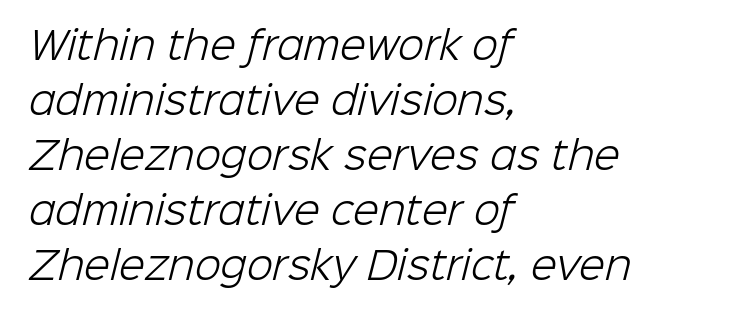
The image shows 38 px light sans-serif type; set left-aligned, normal line spacing (1.45x), normal letter spacing, not underlined; low stroke contrast and a medium x-height.
